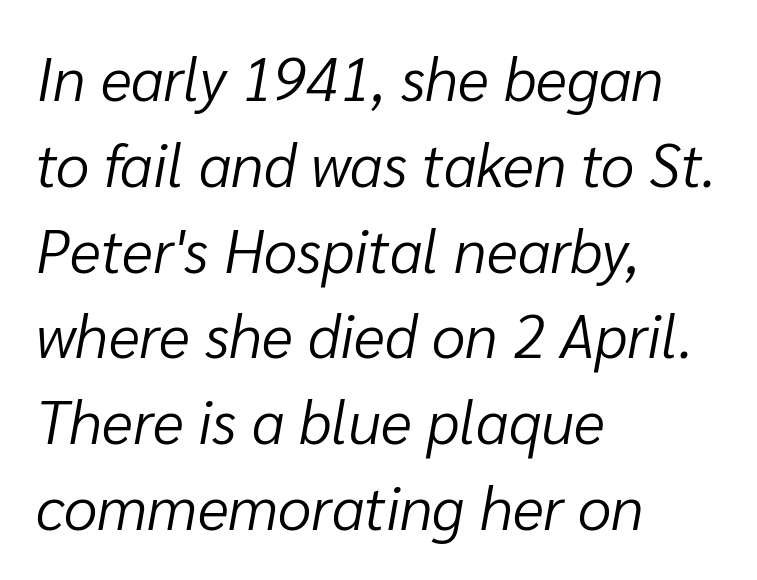
The rendering keeps characters at their native spacing. It's the slanting kind of type. The face used here is proportionally spaced, like ordinary book or web type. Regarding leading, the lines here are spaced in the standard way.
